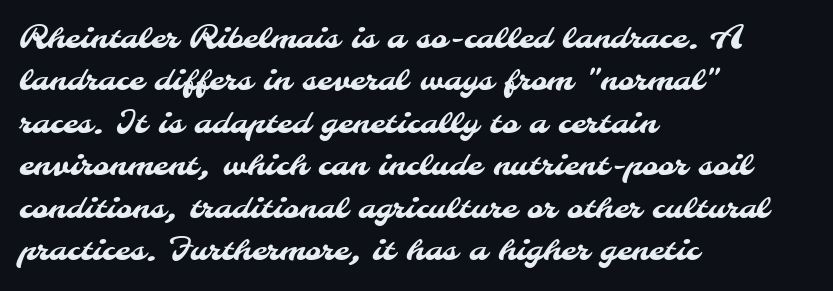
Q: Is the typeface a serif or a sans-serif typeface? A: Sans-serif.
Q: Is the text underlined? A: No.
Q: How is the paragraph aligned? A: Left-aligned.
Q: Is the spacing between letters normal or unusually wide? A: Normal.
Q: Is the spacing between lines tight, normal or loose? A: Normal.
Q: Width (condensed, normal, or wide)? A: Normal.
Q: Stroke contrast? A: Medium.
Q: x-height? A: Small.
Q: Monospaced? A: No.
